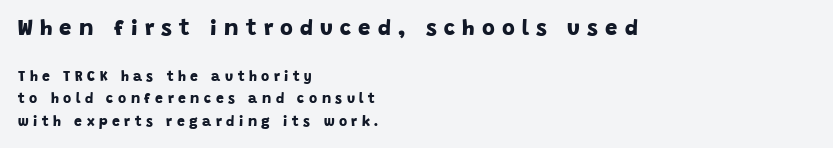
No word sits above an underline. This rendering widens character spacing well past its baseline value. The passage shown stacks its lines at a standard gap. Large over small — that's the arrangement of the two blocks here. The passage shown is emphatically bold. The typesetter chose a ragged-right arrangement here.
